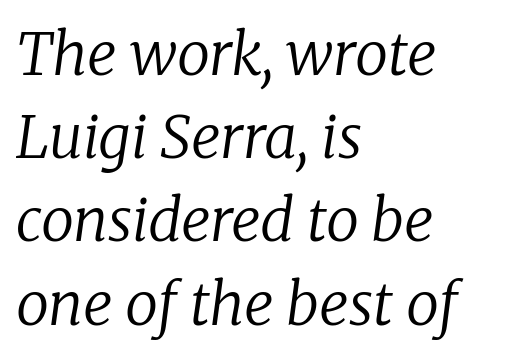
{"serif": "yes", "italic": "yes", "lean": "right", "slant_degrees": 8, "bold": "no", "weight": "regular", "width": "normal", "stroke_contrast": "low", "x_height": "medium", "monospaced": "no", "underline": "no", "align": "left", "line_spacing": "normal", "line_spacing_ratio": 1.41, "letter_spacing": "normal", "letter_spacing_em": 0.0, "glyph_px": 59}
